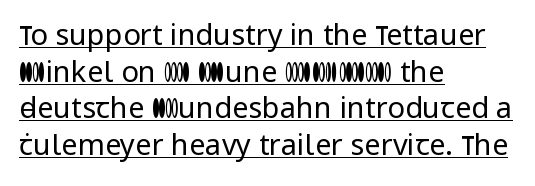
Q: Is the text bold? A: No.
Q: Is the text italic (slanted)? A: No, it is upright.
Q: Is the typeface a serif or a sans-serif typeface? A: Sans-serif.
Q: Is the text underlined? A: Yes.
Q: How is the paragraph aligned? A: Left-aligned.
Q: Is the spacing between letters normal or unusually wide? A: Normal.
Q: Is the spacing between lines tight, normal or loose? A: Normal.
Q: Width (condensed, normal, or wide)? A: Normal.
Q: Stroke contrast? A: Low.
Q: x-height? A: Medium.
Q: Monospaced? A: No.
